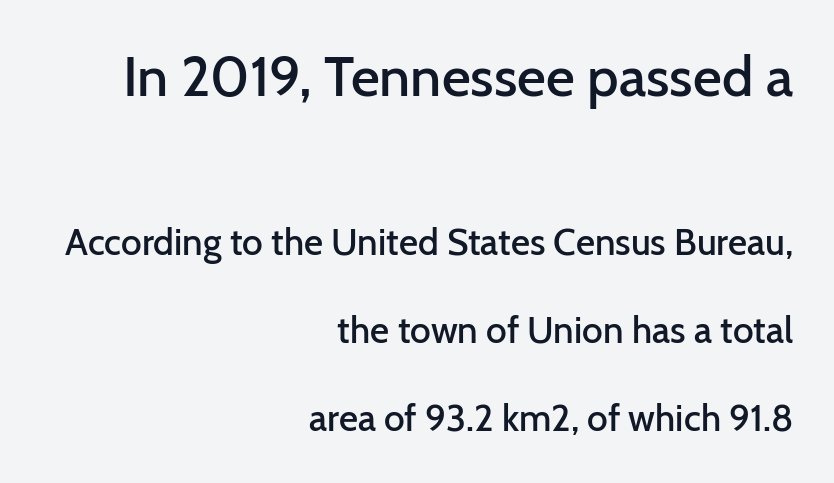
The image shows 56 px semibold sans-serif type, upright; set right-aligned, loose line spacing (2.38x), normal letter spacing, not underlined; the first (top) block is 1.51x larger; low stroke contrast and a medium x-height.
